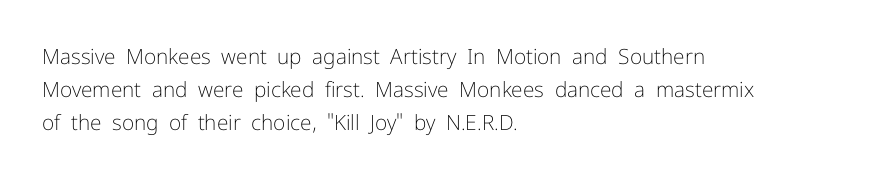
Q: Is the text bold? A: No.
Q: Is the text italic (slanted)? A: No, it is upright.
Q: Is the text underlined? A: No.
Q: How is the paragraph aligned? A: Left-aligned.
Q: Is the spacing between letters normal or unusually wide? A: Normal.
Q: Is the spacing between lines tight, normal or loose? A: Normal.
